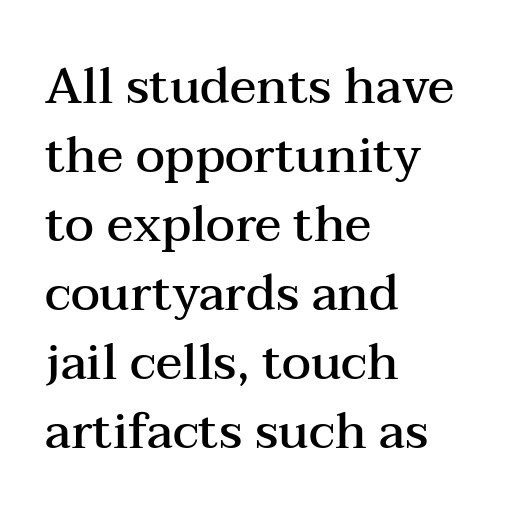
Q: Is the text bold? A: Semi-bold.
Q: Is the text italic (slanted)? A: No, it is upright.
Q: Is the typeface a serif or a sans-serif typeface? A: Serif.
Q: Is the text underlined? A: No.
Q: How is the paragraph aligned? A: Left-aligned.
Q: Is the spacing between letters normal or unusually wide? A: Normal.
Q: Is the spacing between lines tight, normal or loose? A: Normal.
Q: Width (condensed, normal, or wide)? A: Wide.
Q: Stroke contrast? A: Medium.
Q: x-height? A: Medium.
Q: Monospaced? A: No.
